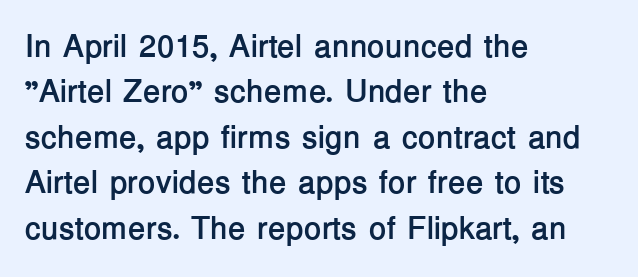
Here the glyphs are tracked normally, forming tight word shapes. The type family on display is of the sans-serif kind. The face used here has the dense, thick strokes of a bold. Rows of type keep a routine distance in the vertical direction. Caption: multi-line text, flush left, ragged right. It's the straight-up-and-down kind of type.
